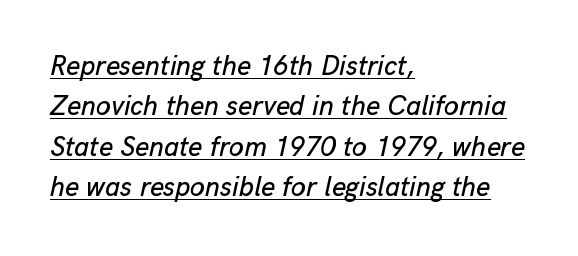
The image shows 27 px text type, italic (leaning right); set left-aligned, normal line spacing (1.5x), normal letter spacing, underlined.
